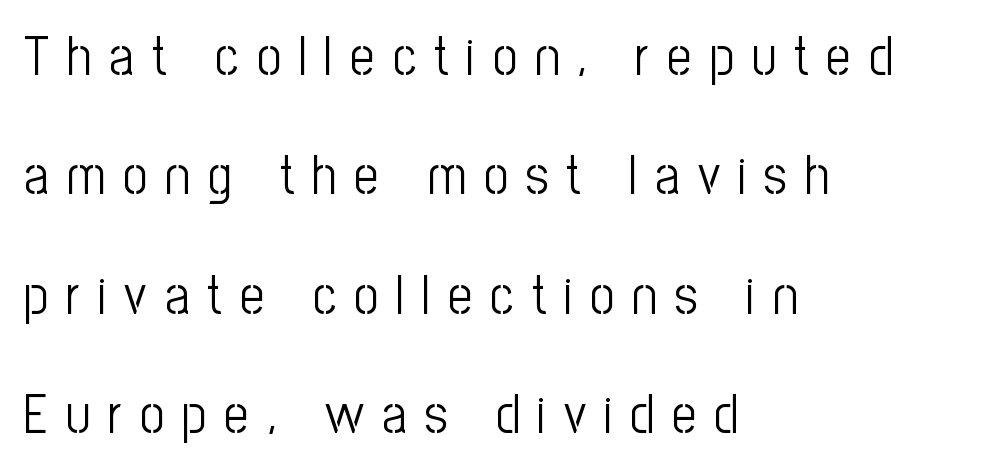
How would I describe the line gaps? Wide and relaxed. Letterform terminals end flat and unadorned throughout the passage. Caption: multi-line text, flush left, ragged right. The passage shown is typed in a proportional face where columns would drift.
